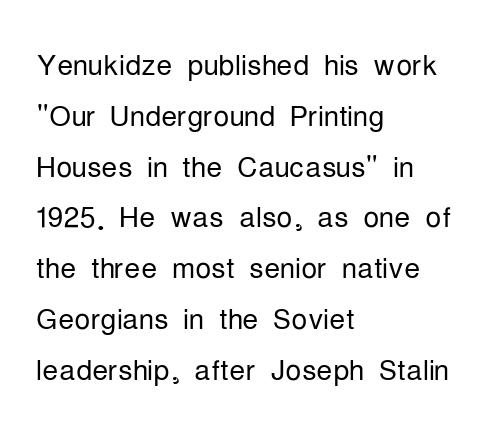
Where is the straight margin? On the left. Short note: letters normally spaced. Does the leading feel generous? No, just average. The font's upright variant was chosen for this text. Unmarked baselines from the first word to the last. Stroke terminals: plain, sans-serif.
